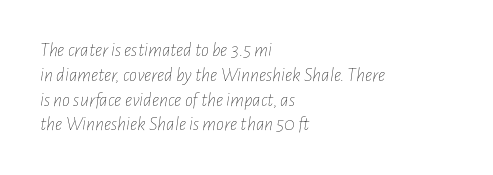
Q: Is the text bold? A: No.
Q: Is the text italic (slanted)? A: Yes, it leans right by about 7 degrees.
Q: Is the text underlined? A: No.
Q: How is the paragraph aligned? A: Left-aligned.
Q: Is the spacing between letters normal or unusually wide? A: Normal.
